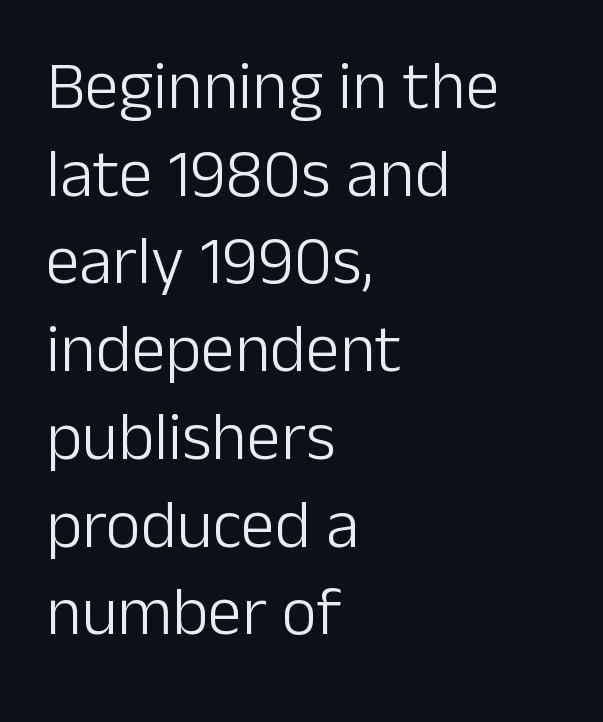
{"serif": "no", "italic": "no", "bold": "no", "weight": "light", "width": "normal", "stroke_contrast": "low", "x_height": "medium", "monospaced": "no", "underline": "no", "align": "left", "line_spacing": "normal", "line_spacing_ratio": 1.29, "letter_spacing": "normal", "letter_spacing_em": 0.0, "glyph_px": 68}
